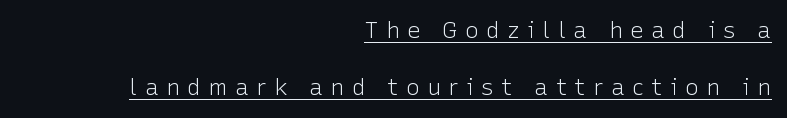
The font's upright variant was chosen for this text. Honestly, the letter spacing is so wide it's the main thing you notice. The weight would be labelled regular, book, light, or lighter still. The lettering is marked with a stroke running underneath it. Widely set lines give the paragraph a tall, airy silhouette. This rendering uses right alignment, leaving the left contour irregular.
